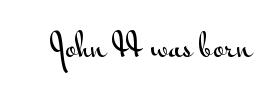
Q: Is the typeface a serif or a sans-serif typeface? A: Sans-serif.
Q: Is the text underlined? A: No.
Q: Is the spacing between letters normal or unusually wide? A: Normal.
Q: Width (condensed, normal, or wide)? A: Wide.
Q: Stroke contrast? A: Medium.
Q: x-height? A: Small.
Q: Monospaced? A: No.
